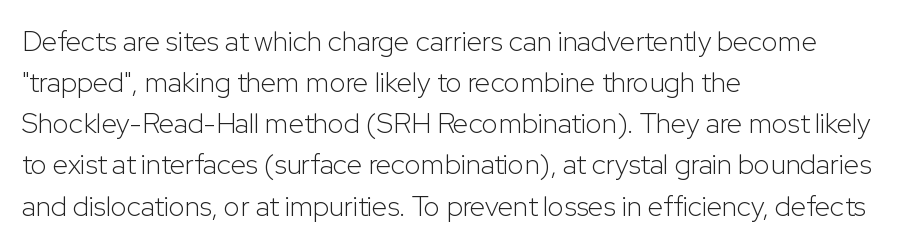
{"serif": "no", "italic": "no", "bold": "no", "weight": "light", "width": "normal", "stroke_contrast": "low", "x_height": "medium", "monospaced": "no", "underline": "no", "align": "left", "line_spacing": "normal", "line_spacing_ratio": 1.47, "letter_spacing": "normal", "letter_spacing_em": 0.0, "glyph_px": 28}
